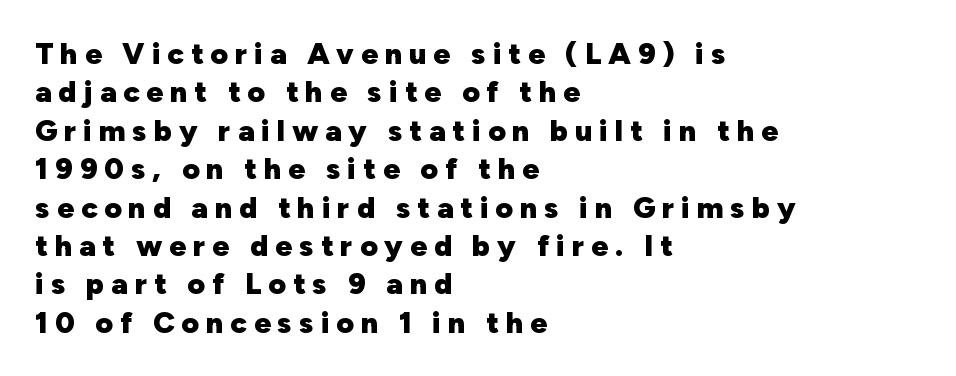
Vertical spacing — default. Inter-character spacing is expanded well beyond the font's built-in metrics. Heft: maximum for text — a bold. Horizontally, the lines are justified to the leading edge only. Quick note: underline off. The axis of the letterforms is exactly vertical.
